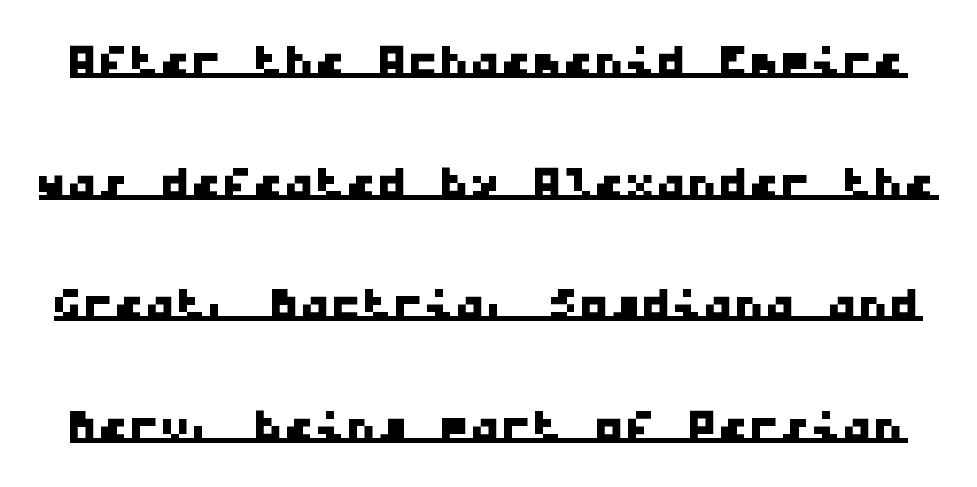
The image shows 62 px wide sans-serif type, monospaced; set loose line spacing (1.96x), normal letter spacing, underlined; low stroke contrast and a medium x-height.
